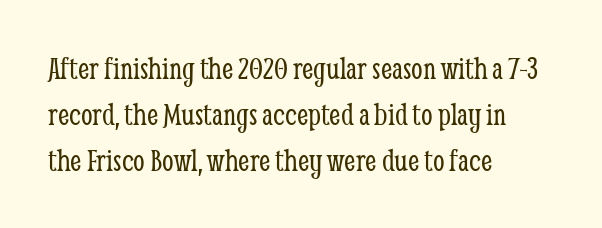
Q: Is the text bold? A: No.
Q: Is the text italic (slanted)? A: No, it is upright.
Q: Is the typeface a serif or a sans-serif typeface? A: Serif.
Q: Is the text underlined? A: No.
Q: How is the paragraph aligned? A: Left-aligned.
Q: Is the spacing between letters normal or unusually wide? A: Normal.
Q: Is the spacing between lines tight, normal or loose? A: Normal.
Q: Width (condensed, normal, or wide)? A: Condensed.
Q: Stroke contrast? A: Low.
Q: x-height? A: Medium.
Q: Monospaced? A: No.
